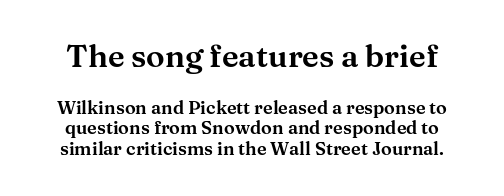
The image shows 31 px wide serif type, upright; set tight line spacing (1.13x), normal letter spacing, not underlined; the first (top) block is 1.72x larger; medium stroke contrast and a medium x-height.
